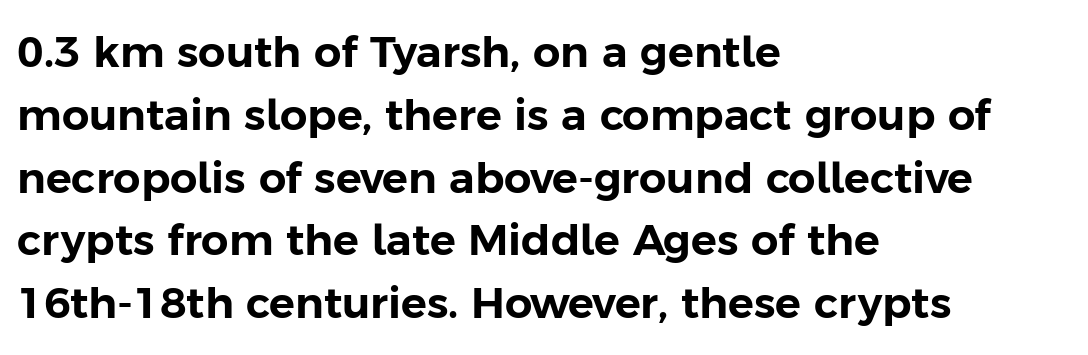
{"serif": "no", "italic": "no", "width": "normal", "stroke_contrast": "low", "x_height": "medium", "monospaced": "no", "underline": "no", "align": "left", "line_spacing": "normal", "line_spacing_ratio": 1.46, "letter_spacing": "normal", "letter_spacing_em": 0.0, "glyph_px": 43}
